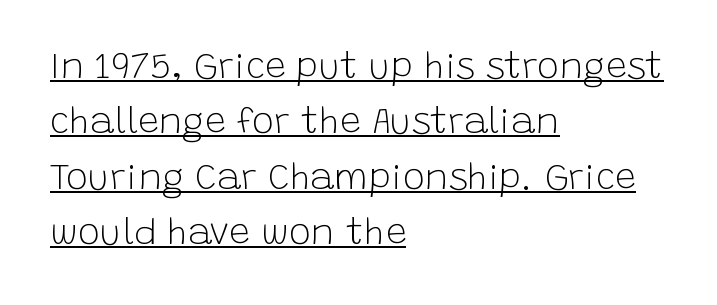
How are the letters spaced? Ordinarily, with no added tracking. Line starts are locked; line ends wander. This is not heavy type; no bold has been used. The rendering uses a moderate line-height, typical for paragraphs. You can tell it's not italic because the verticals are truly vertical. Look at the bottom of the vertical strokes: they stop flat, with no serifs.
